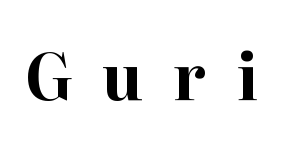
Q: Is the text bold? A: Yes.
Q: Is the text italic (slanted)? A: No, it is upright.
Q: Is the typeface a serif or a sans-serif typeface? A: Serif.
Q: Is the text underlined? A: No.
Q: Is the spacing between letters normal or unusually wide? A: Unusually wide.
Q: Width (condensed, normal, or wide)? A: Normal.
Q: Stroke contrast? A: High.
Q: x-height? A: Medium.
Q: Monospaced? A: No.
